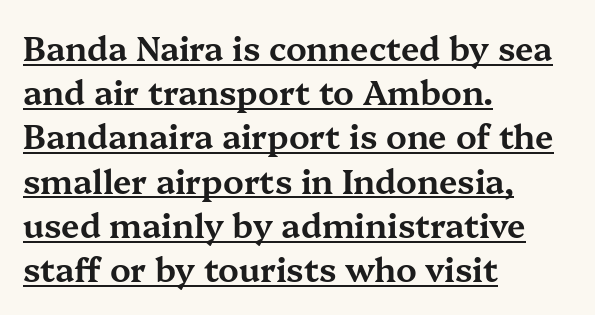
The image shows 33 px wide serif type, upright; set left-aligned, normal line spacing (1.34x), normal letter spacing, underlined; medium stroke contrast and a medium x-height.
